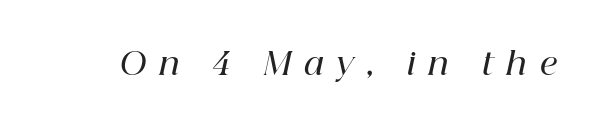
Q: Is the text bold? A: Semi-bold.
Q: Is the text italic (slanted)? A: Yes, it leans right by about 12 degrees.
Q: Is the typeface a serif or a sans-serif typeface? A: Serif.
Q: Is the text underlined? A: No.
Q: Is the spacing between letters normal or unusually wide? A: Unusually wide.
Q: Width (condensed, normal, or wide)? A: Normal.
Q: Stroke contrast? A: High.
Q: x-height? A: Medium.
Q: Monospaced? A: No.
